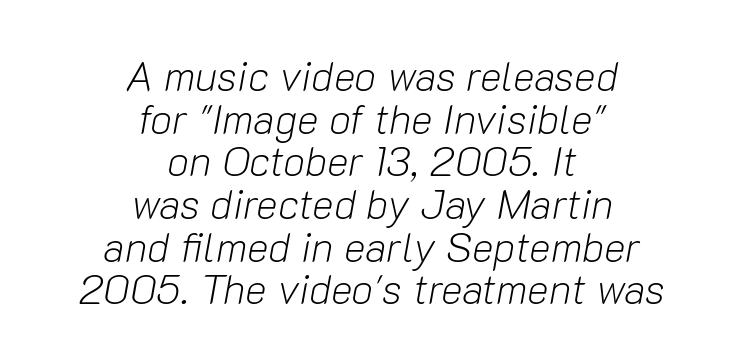
The image shows 41 px light type, italic (leaning right); set centered, tight line spacing (1.04x), normal letter spacing, not underlined; low stroke contrast and a medium x-height.
